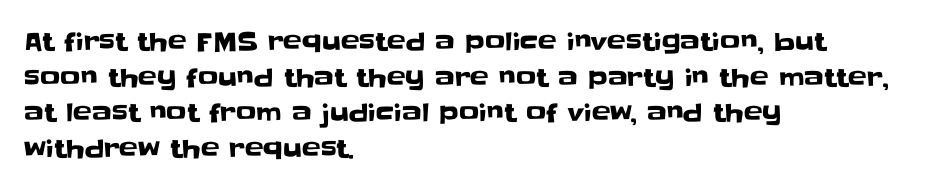
The image shows 25 px text type, upright; set left-aligned, normal line spacing (1.43x), normal letter spacing, not underlined.
